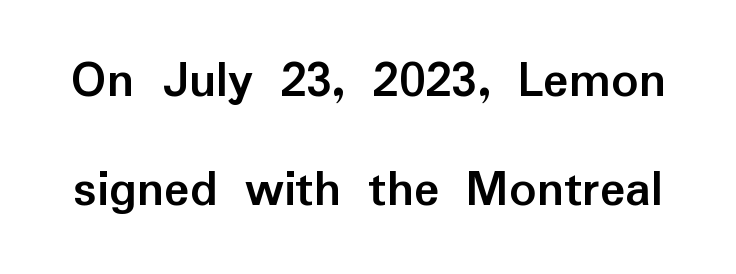
The passage shown stacks its lines with a broad gap. The rendering keeps characters at their native spacing. Nope, not italic — everything's standing straight. Heavy-handed strokes throughout: this text is bold. This is sans-serif lettering, the kind often seen on screens and signage. Each letter keeps its own natural width here, so spacing adapts to shape.
